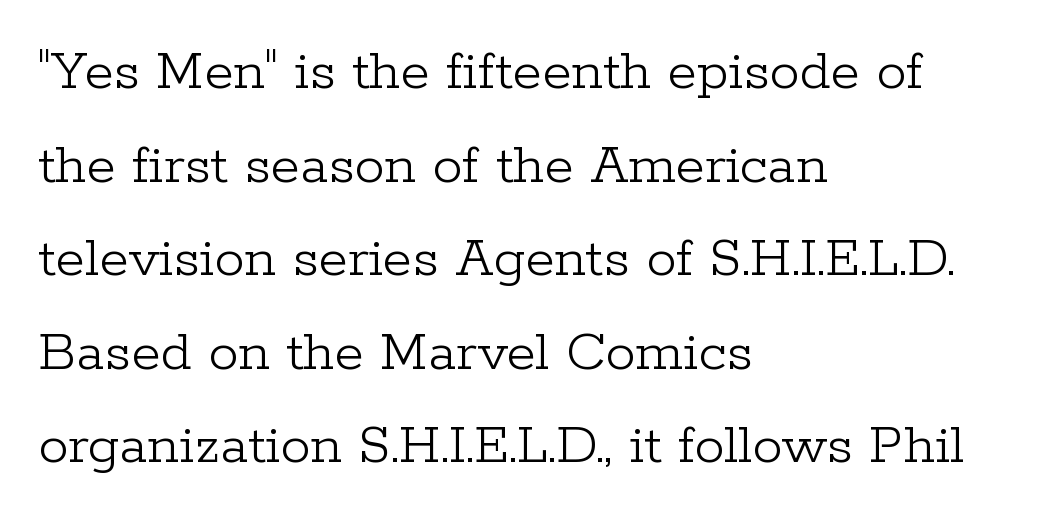
{"serif": "yes", "italic": "no", "bold": "no", "weight": "light", "width": "normal", "stroke_contrast": "low", "x_height": "medium", "monospaced": "no", "underline": "no", "align": "left", "line_spacing": "normal", "line_spacing_ratio": 1.56, "letter_spacing": "normal", "letter_spacing_em": 0.0, "glyph_px": 60}
